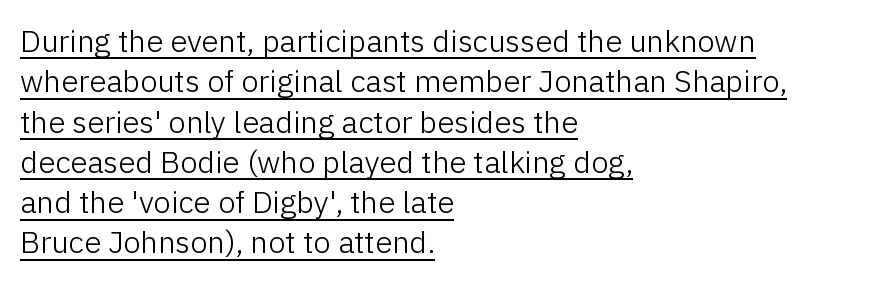
Q: Is the text bold? A: No.
Q: Is the text italic (slanted)? A: No, it is upright.
Q: Is the typeface a serif or a sans-serif typeface? A: Sans-serif.
Q: Is the text underlined? A: Yes.
Q: How is the paragraph aligned? A: Left-aligned.
Q: Is the spacing between letters normal or unusually wide? A: Normal.
Q: Is the spacing between lines tight, normal or loose? A: Normal.
Q: Width (condensed, normal, or wide)? A: Normal.
Q: Stroke contrast? A: Low.
Q: x-height? A: Medium.
Q: Monospaced? A: No.
